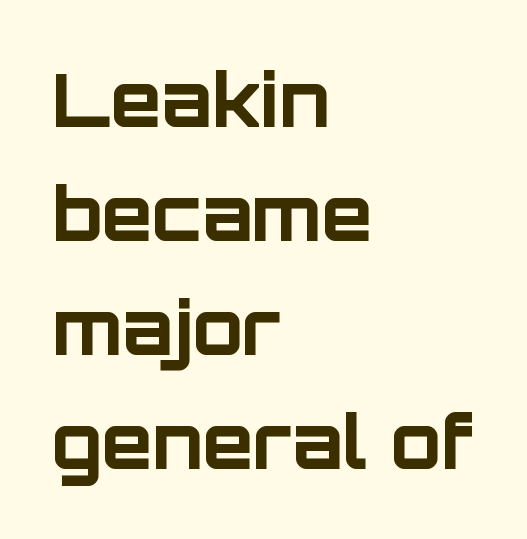
{"serif": "no", "italic": "no", "bold": "yes", "weight": "bold", "width": "normal", "stroke_contrast": "low", "x_height": "large", "monospaced": "no", "underline": "no", "align": "left", "line_spacing": "normal", "line_spacing_ratio": 1.54, "letter_spacing": "normal", "letter_spacing_em": 0.0, "glyph_px": 74}
